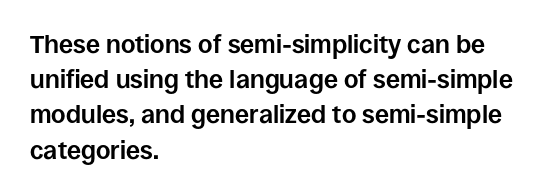
{"italic": "no", "bold": "yes", "underline": "no", "align": "left", "line_spacing": "normal", "line_spacing_ratio": 1.41, "letter_spacing": "normal", "letter_spacing_em": 0.0, "glyph_px": 25}
